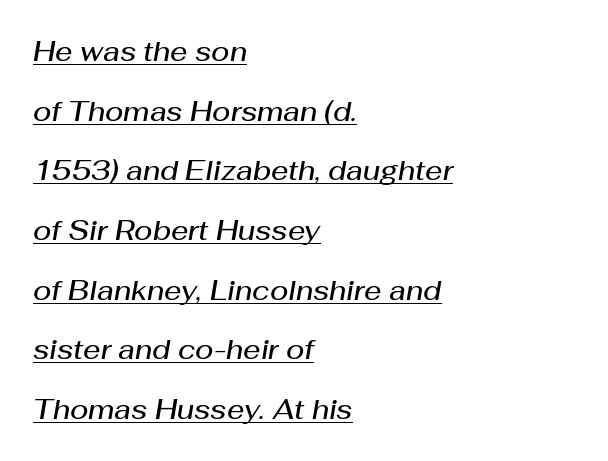
The image shows 27 px text type, italic (leaning right); set left-aligned, loose line spacing (2.21x), normal letter spacing, underlined.
